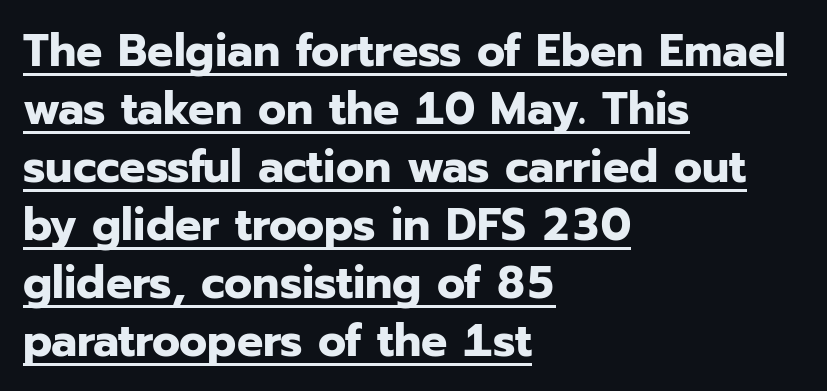
Q: Is the text bold? A: Yes.
Q: Is the text italic (slanted)? A: No, it is upright.
Q: Is the typeface a serif or a sans-serif typeface? A: Sans-serif.
Q: Is the text underlined? A: Yes.
Q: How is the paragraph aligned? A: Left-aligned.
Q: Is the spacing between letters normal or unusually wide? A: Normal.
Q: Is the spacing between lines tight, normal or loose? A: Normal.
Q: Width (condensed, normal, or wide)? A: Normal.
Q: Stroke contrast? A: Low.
Q: x-height? A: Medium.
Q: Monospaced? A: No.
